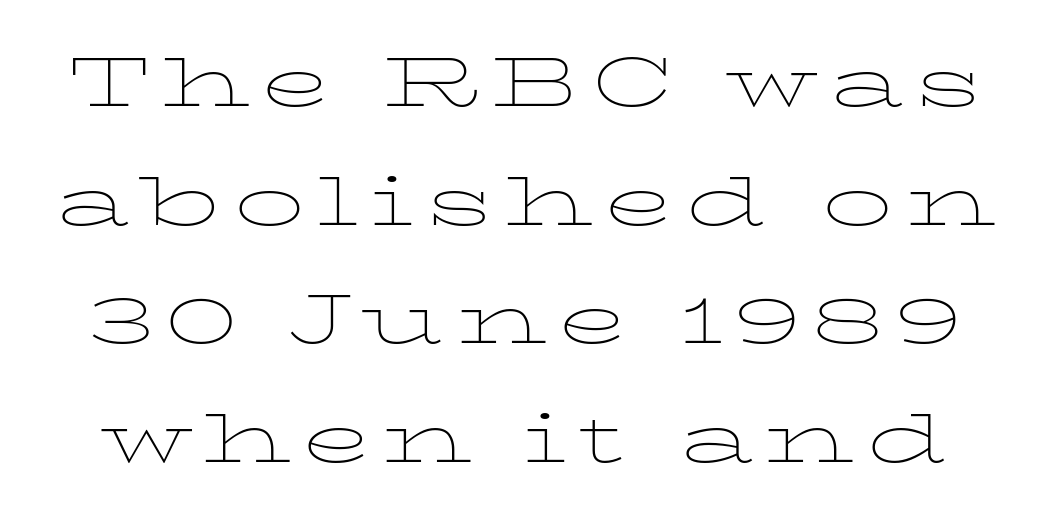
{"serif": "yes", "italic": "no", "bold": "no", "weight": "thin", "width": "wide", "stroke_contrast": "low", "x_height": "medium", "monospaced": "no", "underline": "no", "line_spacing": "normal", "line_spacing_ratio": 1.67, "glyph_px": 71}
